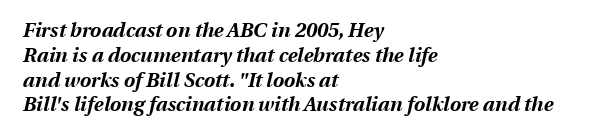
Q: Is the text bold? A: Yes.
Q: Is the text italic (slanted)? A: Yes, it leans right by about 13 degrees.
Q: Is the text underlined? A: No.
Q: How is the paragraph aligned? A: Left-aligned.
Q: Is the spacing between letters normal or unusually wide? A: Normal.
